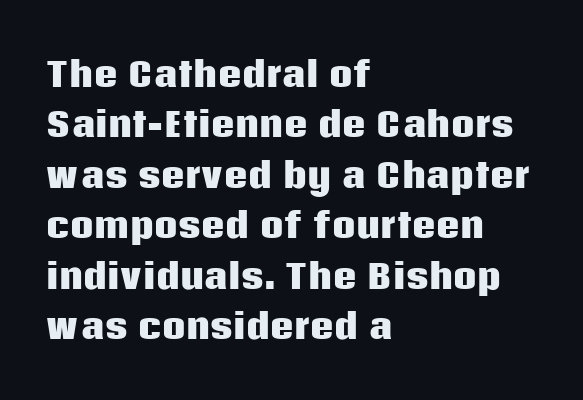
Q: Is the text bold? A: Yes.
Q: Is the text italic (slanted)? A: No, it is upright.
Q: Is the typeface a serif or a sans-serif typeface? A: Sans-serif.
Q: Is the text underlined? A: No.
Q: How is the paragraph aligned? A: Left-aligned.
Q: Is the spacing between letters normal or unusually wide? A: Normal.
Q: Is the spacing between lines tight, normal or loose? A: Normal.
Q: Width (condensed, normal, or wide)? A: Normal.
Q: Stroke contrast? A: Low.
Q: x-height? A: Large.
Q: Monospaced? A: No.
